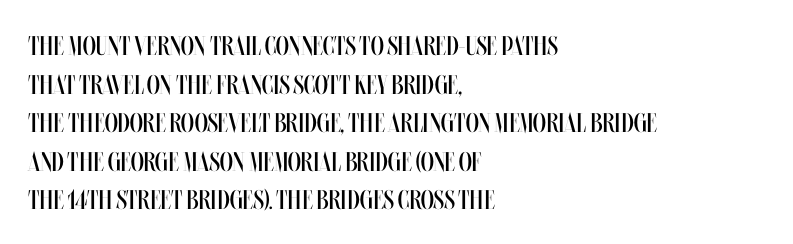
The image shows 27 px text type, upright; set left-aligned, normal line spacing (1.43x), normal letter spacing, not underlined.
